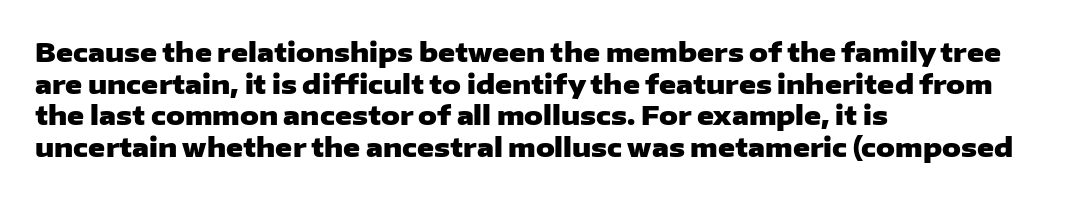
{"italic": "no", "bold": "yes", "underline": "no", "align": "left", "line_spacing_ratio": 1.22, "letter_spacing": "normal", "letter_spacing_em": 0.0, "glyph_px": 26}
